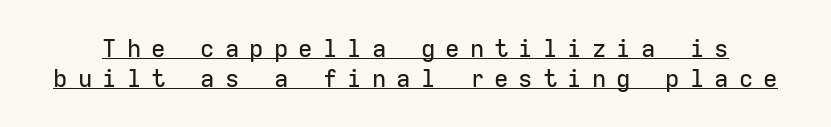
The image shows 24 px text type, upright; set normal line spacing (1.25x), unusually wide letter spacing (+0.42 em), underlined.
